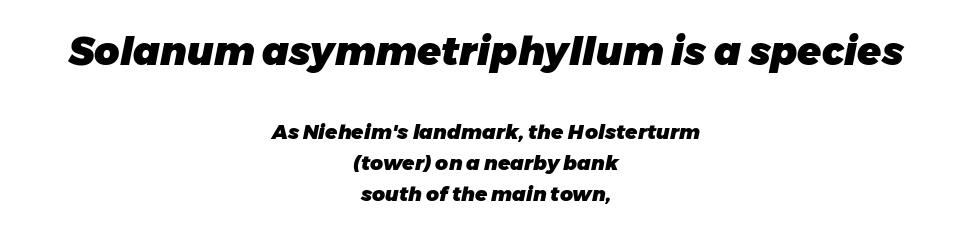
Q: Is the text bold? A: Yes.
Q: Is the text italic (slanted)? A: Yes, it leans right by about 11 degrees.
Q: Is the text underlined? A: No.
Q: How is the paragraph aligned? A: Centered.
Q: Is the spacing between letters normal or unusually wide? A: Normal.
Q: Is the spacing between lines tight, normal or loose? A: Normal.
Q: Which block of text is set in a larger size, the first (top) or the second (bottom)? A: The first (top) one.
Q: Width (condensed, normal, or wide)? A: Normal.
Q: Stroke contrast? A: Low.
Q: x-height? A: Medium.
Q: Monospaced? A: No.
